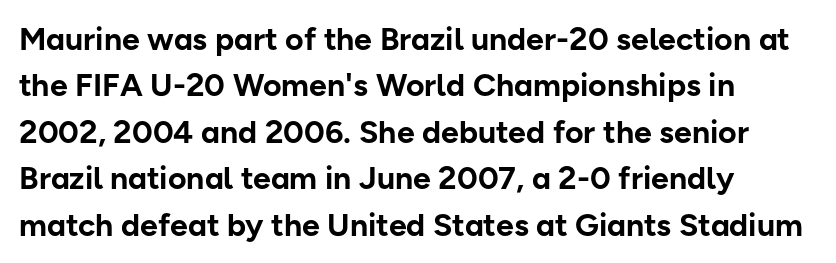
The image shows 32 px bold sans-serif type, upright; set left-aligned, normal line spacing (1.45x), normal letter spacing, not underlined; low stroke contrast and a medium x-height.
